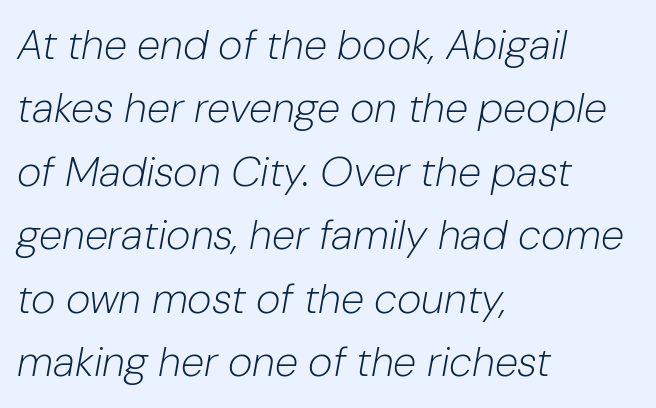
Between one letter and the next there's only the usual sliver of space. The baseline area is clear. The typesetter chose a ragged-right arrangement here. Note the varied advance widths — an 'i' is clearly narrower than an 'm'. Honestly, the row spacing looks completely unremarkable.
